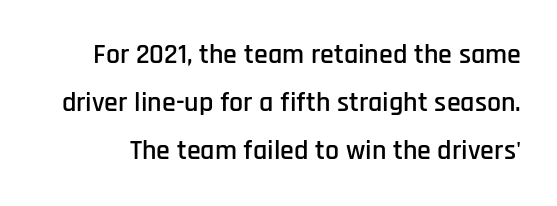
The type sits square on the baseline with zero lean. Bare-footed words on every line. This rendering leaves character spacing at its baseline value. Classification — sans serif. Spacing verdict: proportional, widths tailored to each character.
